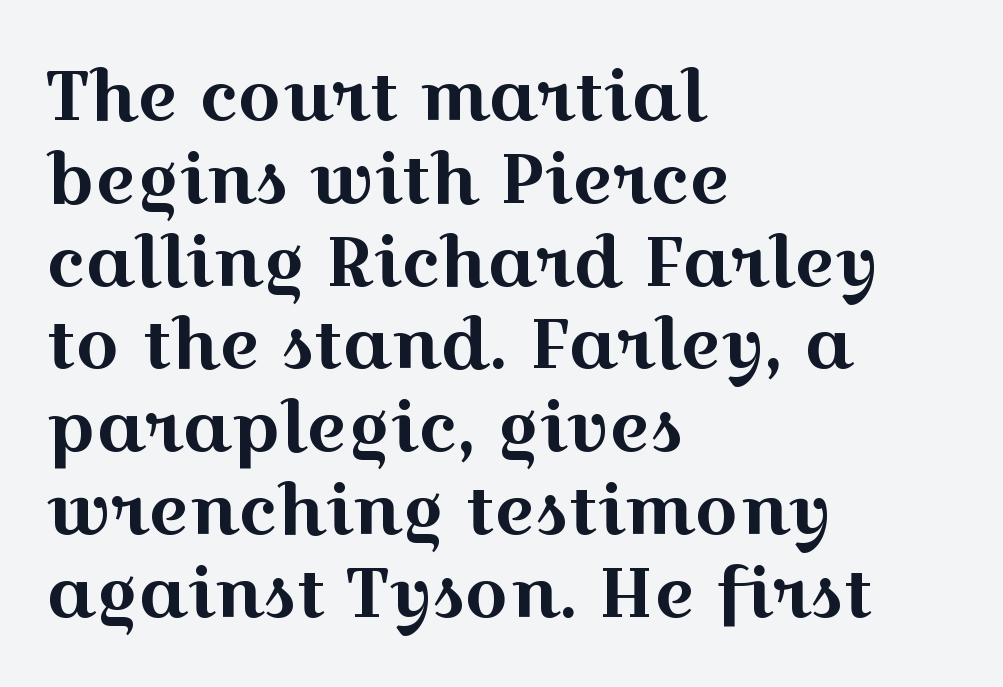
The image shows 69 px wide serif type, upright; set left-aligned, line spacing 1.2x, normal letter spacing, not underlined; a medium x-height.
